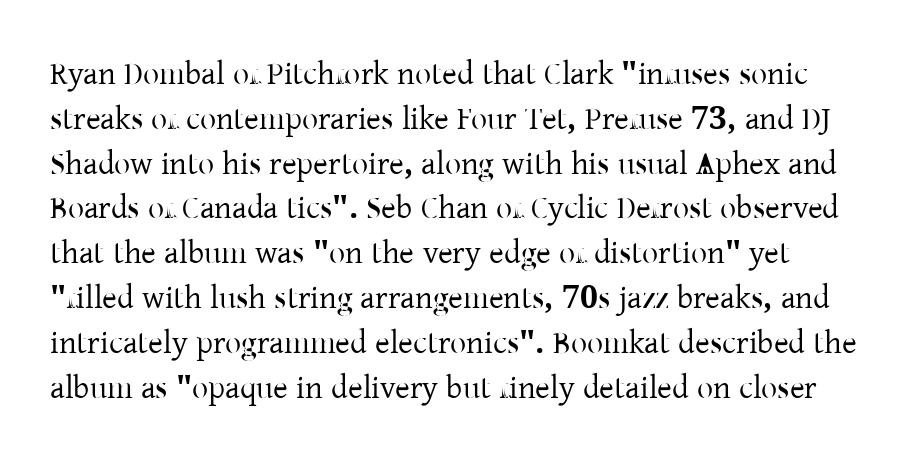
The zone under the glyphs is completely vacant. The horizontal fit of the characters is conventional and even. The space between consecutive lines is moderate. Posture: upright roman. Serifs: yes, visible at the terminals of the letterforms.
